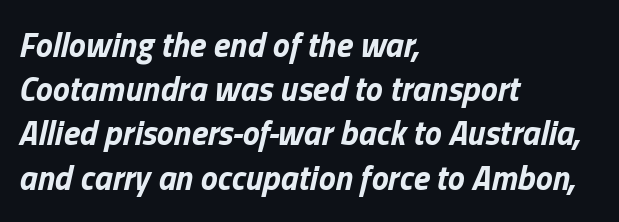
Q: Is the text bold? A: Yes.
Q: Is the text italic (slanted)? A: Yes, it leans right by about 13 degrees.
Q: Is the text underlined? A: No.
Q: How is the paragraph aligned? A: Left-aligned.
Q: Is the spacing between letters normal or unusually wide? A: Normal.
Q: Is the spacing between lines tight, normal or loose? A: Normal.
Q: Width (condensed, normal, or wide)? A: Normal.
Q: Stroke contrast? A: Low.
Q: x-height? A: Medium.
Q: Monospaced? A: No.
